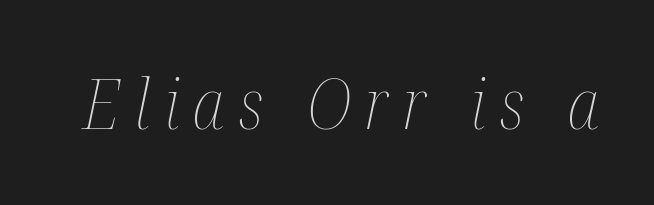
Letters have the restrained weight of plain body copy at most. Glyph-to-glyph distance is far greater than everyday printed text. The rendering uses natural spacing where letterforms have individual widths. Compared with ordinary roman type, these characters are visibly tilted.
